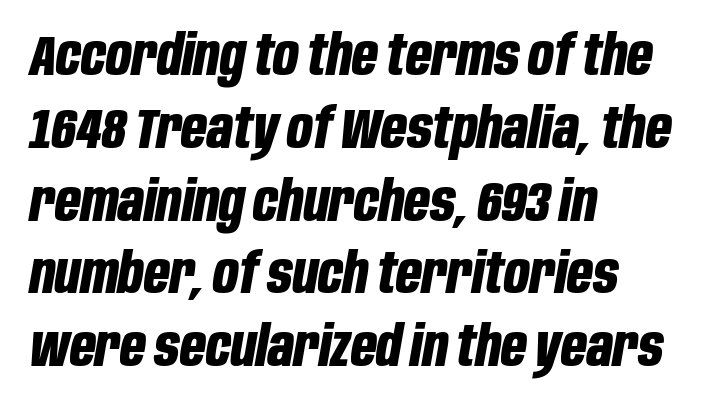
Q: Is the text bold? A: Yes.
Q: Is the text italic (slanted)? A: Yes, it leans right by about 10 degrees.
Q: Is the text underlined? A: No.
Q: How is the paragraph aligned? A: Left-aligned.
Q: Is the spacing between letters normal or unusually wide? A: Normal.
Q: Is the spacing between lines tight, normal or loose? A: Normal.
Q: Width (condensed, normal, or wide)? A: Condensed.
Q: Stroke contrast? A: Low.
Q: x-height? A: Large.
Q: Monospaced? A: No.
